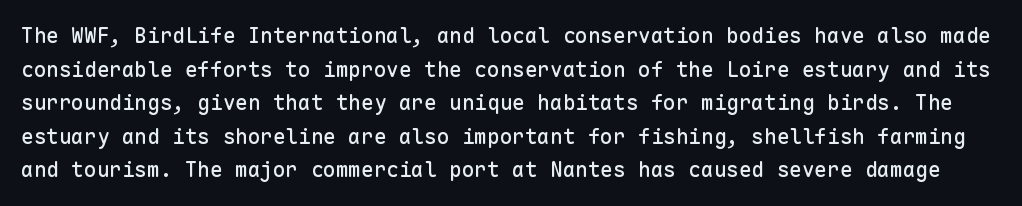
The image shows 21 px text type, upright; set normal line spacing (1.6x), normal letter spacing, not underlined.
